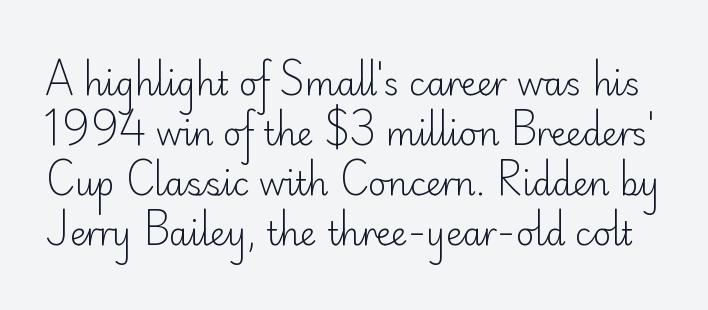
Q: Is the text bold? A: No.
Q: Is the text italic (slanted)? A: No, it is upright.
Q: Is the typeface a serif or a sans-serif typeface? A: Sans-serif.
Q: Is the text underlined? A: No.
Q: Is the spacing between letters normal or unusually wide? A: Normal.
Q: Is the spacing between lines tight, normal or loose? A: Normal.
Q: Width (condensed, normal, or wide)? A: Normal.
Q: Stroke contrast? A: Low.
Q: x-height? A: Small.
Q: Monospaced? A: No.
